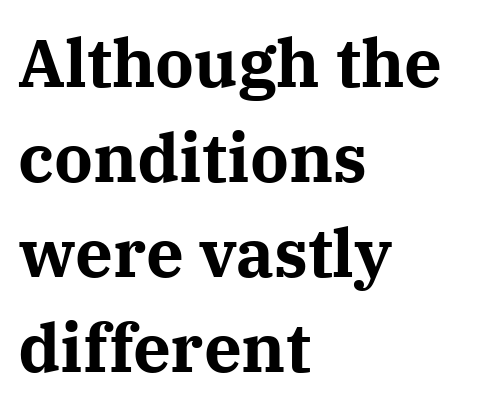
{"serif": "yes", "italic": "no", "bold": "yes", "weight": "bold", "width": "normal", "stroke_contrast": "medium", "x_height": "medium", "monospaced": "no", "underline": "no", "align": "left", "line_spacing": "normal", "line_spacing_ratio": 1.42, "letter_spacing": "normal", "letter_spacing_em": 0.0, "glyph_px": 67}
